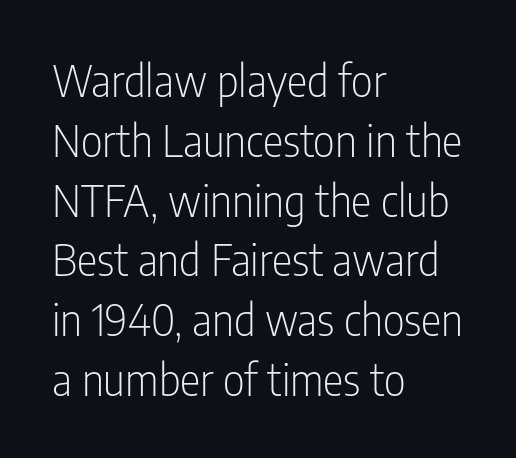
The image shows 43 px light, condensed sans-serif type, upright; set left-aligned, normal line spacing (1.39x), normal letter spacing, not underlined; low stroke contrast and a medium x-height.
